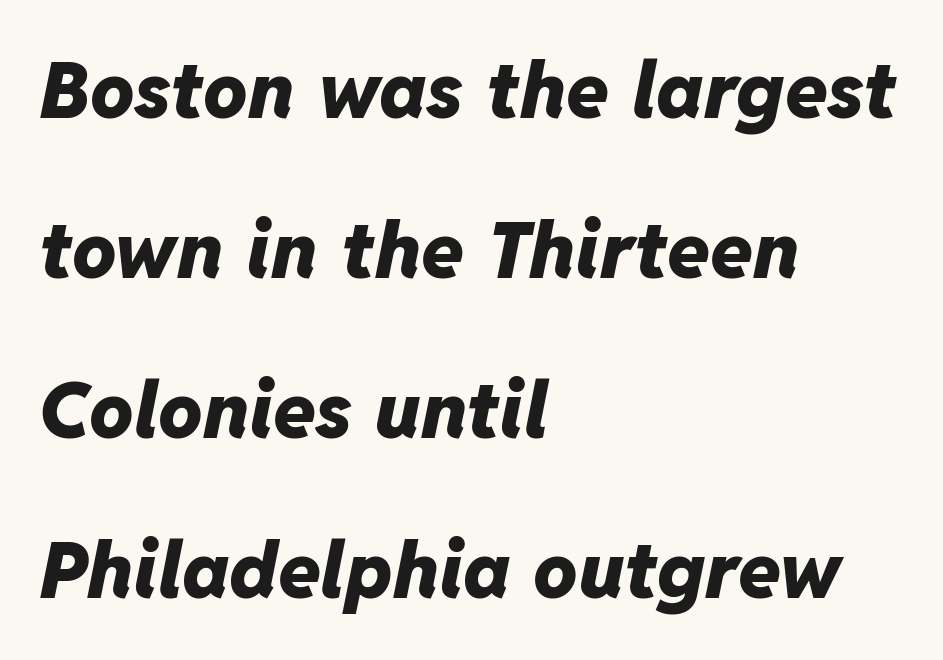
{"italic": "yes", "lean": "right", "slant_degrees": 11, "bold": "yes", "weight": "heavy", "width": "normal", "stroke_contrast": "low", "x_height": "medium", "monospaced": "no", "underline": "no", "align": "left", "line_spacing": "loose", "line_spacing_ratio": 2.05, "letter_spacing": "normal", "letter_spacing_em": 0.0, "glyph_px": 78}
